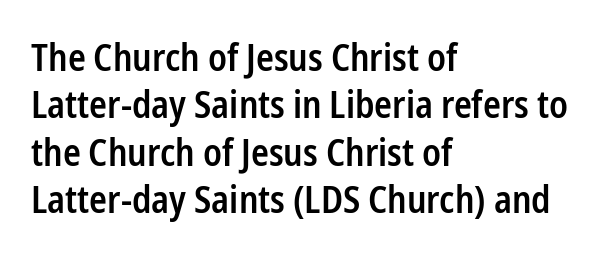
{"serif": "no", "italic": "no", "bold": "semi", "weight": "semibold", "width": "condensed", "stroke_contrast": "low", "x_height": "medium", "monospaced": "no", "underline": "no", "align": "left", "line_spacing": "normal", "line_spacing_ratio": 1.28, "letter_spacing": "normal", "letter_spacing_em": 0.0, "glyph_px": 37}
